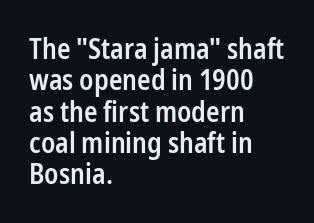
The image shows 28 px semibold, condensed sans-serif type, upright; set left-aligned, tight line spacing (1.12x), normal letter spacing, not underlined; low stroke contrast and a medium x-height.
